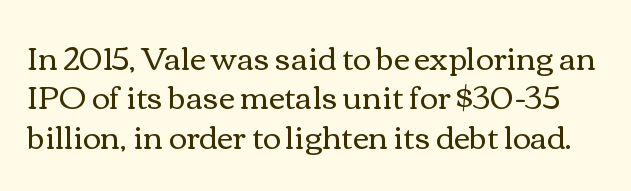
{"italic": "no", "bold": "no", "weight": "regular", "width": "wide", "stroke_contrast": "medium", "x_height": "medium", "monospaced": "no", "underline": "no", "line_spacing": "normal", "line_spacing_ratio": 1.27, "letter_spacing": "normal", "letter_spacing_em": 0.0, "glyph_px": 31}
